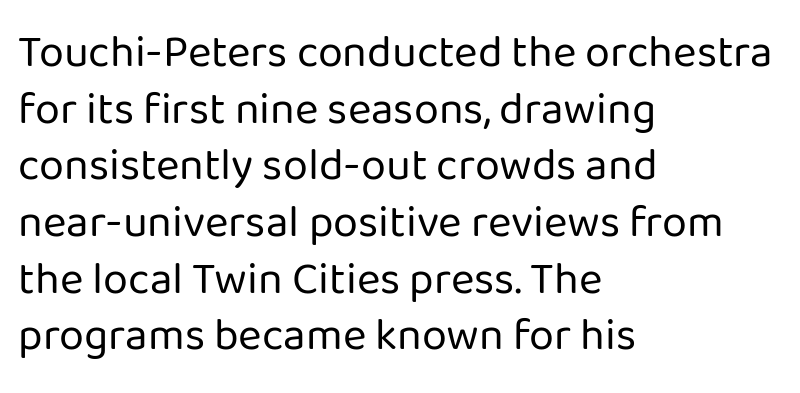
A typesetter would call this zero additional tracking. The rag falls on the right side of this text block. The typesetting does not lean heavy: it is not bold. Has an underline been added? It has not.
